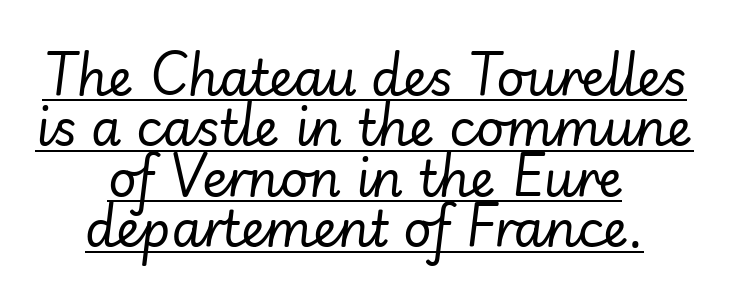
Default kerning and tracking; the words read as compact shapes. Stroke mass is kept to a normal reading level or below. A student would call this center alignment; a typographer would say set centered. Is this a fixed-width face? No — the glyphs have proportional, varying widths.
